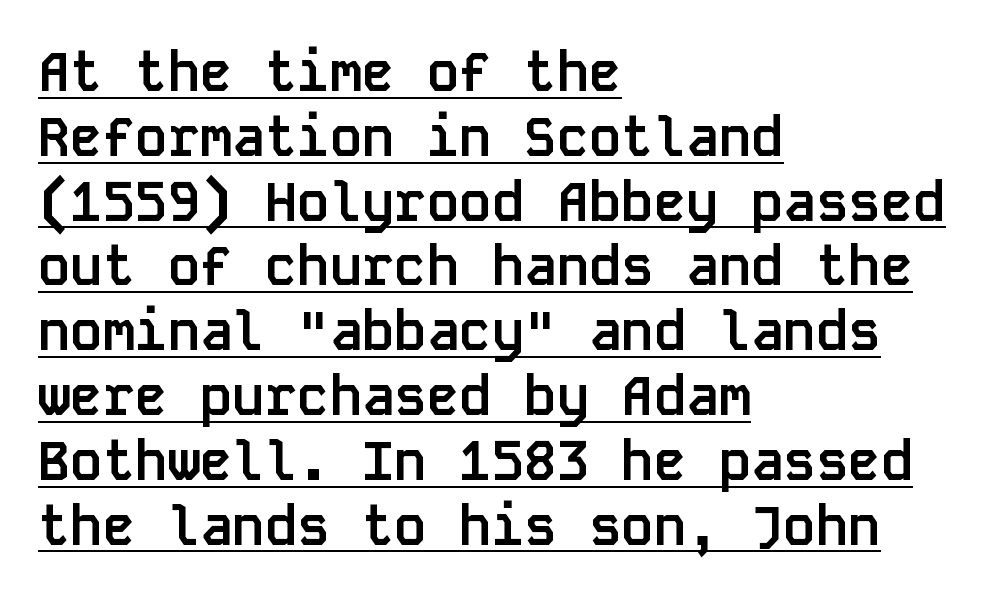
{"serif": "no", "italic": "no", "bold": "yes", "weight": "semibold", "width": "normal", "stroke_contrast": "low", "x_height": "large", "monospaced": "yes", "underline": "yes", "align": "left", "line_spacing_ratio": 1.2, "letter_spacing": "normal", "letter_spacing_em": 0.0, "glyph_px": 54}
